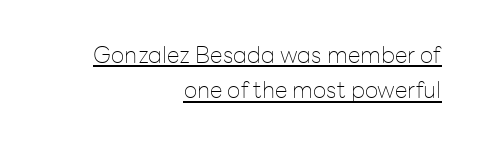
{"italic": "no", "bold": "no", "underline": "yes", "align": "right", "line_spacing": "normal", "line_spacing_ratio": 1.53, "letter_spacing": "normal", "letter_spacing_em": 0.0, "glyph_px": 23}
